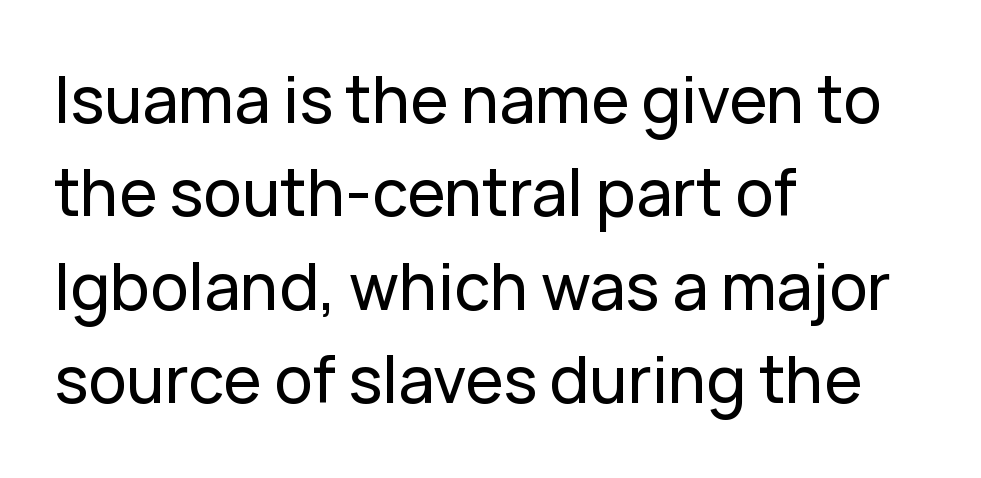
The image shows 64 px sans-serif type, upright; set left-aligned, normal line spacing (1.46x), normal letter spacing, not underlined; low stroke contrast and a medium x-height.
